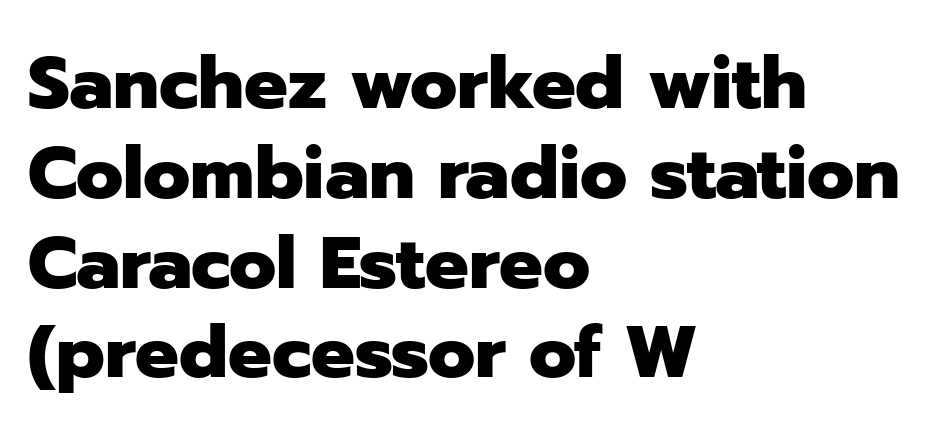
Q: Is the text bold? A: Yes.
Q: Is the text italic (slanted)? A: No, it is upright.
Q: Is the typeface a serif or a sans-serif typeface? A: Sans-serif.
Q: Is the text underlined? A: No.
Q: How is the paragraph aligned? A: Left-aligned.
Q: Is the spacing between letters normal or unusually wide? A: Normal.
Q: Width (condensed, normal, or wide)? A: Normal.
Q: Stroke contrast? A: Low.
Q: x-height? A: Medium.
Q: Monospaced? A: No.
